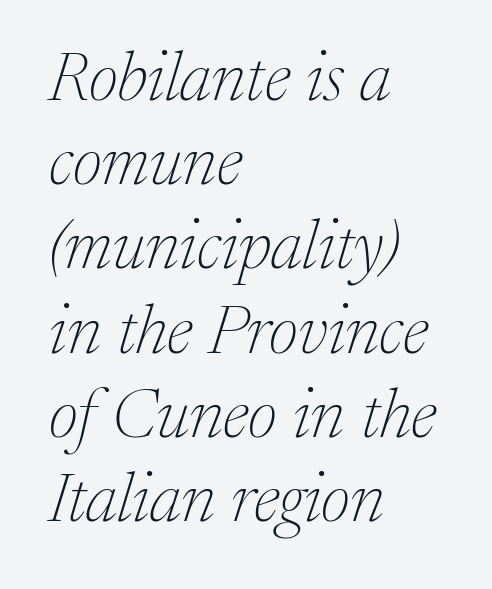
The image shows 69 px thin serif type, italic (leaning right); set left-aligned, line spacing 1.22x, normal letter spacing, not underlined; medium stroke contrast and a medium x-height.
